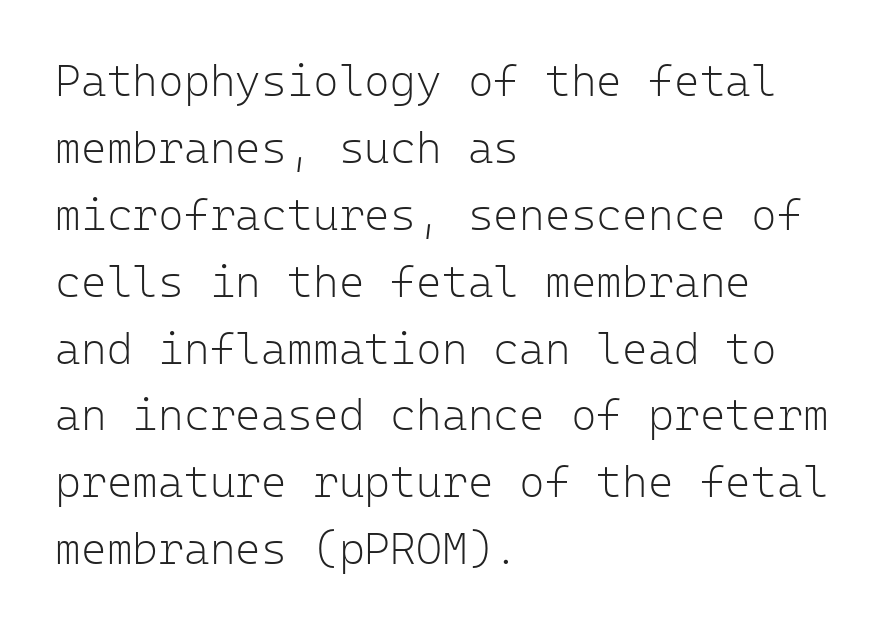
Check the space under the baseline: it is left empty. Left-aligned paragraph, ragged on the right. Examine the stroke ends and you'll find no serifs. Is there much room between lines? A standard amount, neither cramped nor airy. Nothing unusual about the tracking: characters are spaced as the font intends. Is the stroke heavy? The answer is a plain regular-or-lighter.
